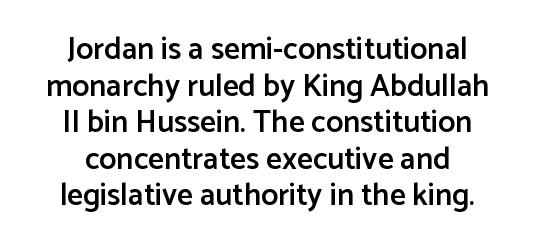
{"serif": "no", "italic": "no", "bold": "semi", "weight": "semibold", "width": "normal", "stroke_contrast": "low", "x_height": "medium", "monospaced": "no", "underline": "no", "align": "center", "line_spacing_ratio": 1.18, "letter_spacing": "normal", "letter_spacing_em": 0.0, "glyph_px": 31}
